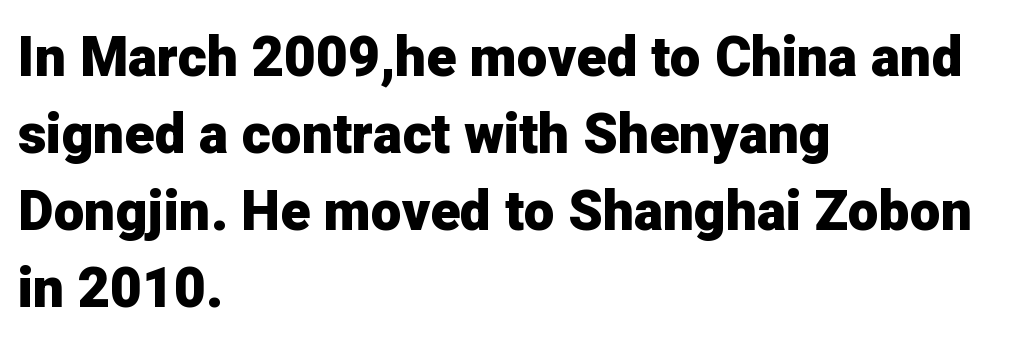
{"serif": "no", "italic": "no", "bold": "yes", "weight": "heavy", "width": "normal", "stroke_contrast": "low", "x_height": "medium", "monospaced": "no", "underline": "no", "align": "left", "line_spacing": "normal", "line_spacing_ratio": 1.4, "letter_spacing": "normal", "letter_spacing_em": 0.0, "glyph_px": 55}
